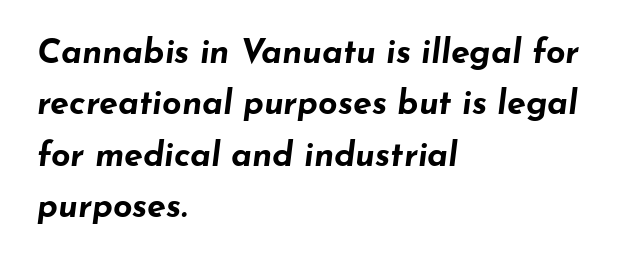
The image shows 34 px bold, wide type, italic (leaning right); set left-aligned, normal line spacing (1.51x), normal letter spacing, not underlined; low stroke contrast and a small x-height.
